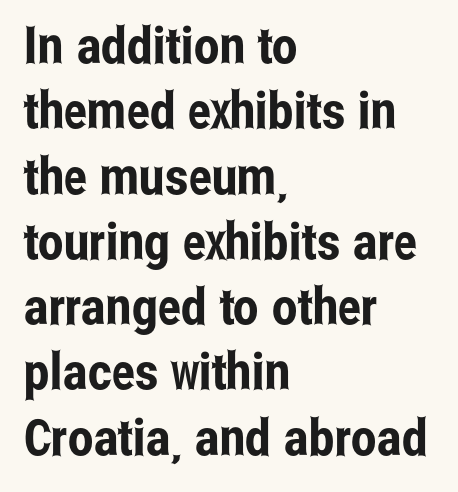
Q: Is the text italic (slanted)? A: No, it is upright.
Q: Is the typeface a serif or a sans-serif typeface? A: Sans-serif.
Q: Is the text underlined? A: No.
Q: How is the paragraph aligned? A: Left-aligned.
Q: Is the spacing between letters normal or unusually wide? A: Normal.
Q: Is the spacing between lines tight, normal or loose? A: Normal.
Q: Width (condensed, normal, or wide)? A: Condensed.
Q: Stroke contrast? A: Low.
Q: x-height? A: Medium.
Q: Monospaced? A: No.
